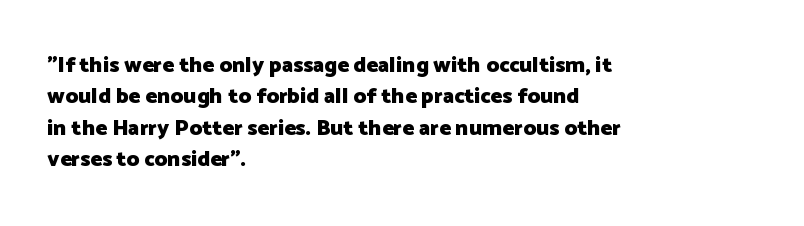
The image shows 22 px bold type, upright; set left-aligned, normal line spacing (1.43x), normal letter spacing, not underlined.
